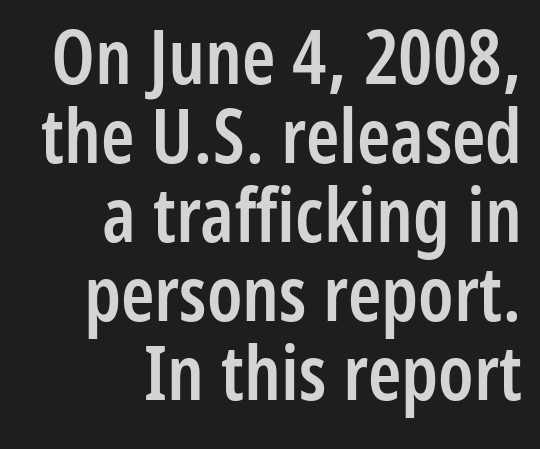
The letters are semibold — heavier than regular but short of a full bold. Check where the strokes stop: nothing finishes them off — pure sans. The typesetter chose a ragged-left arrangement here. Is there much room between lines? No — they nearly touch.
